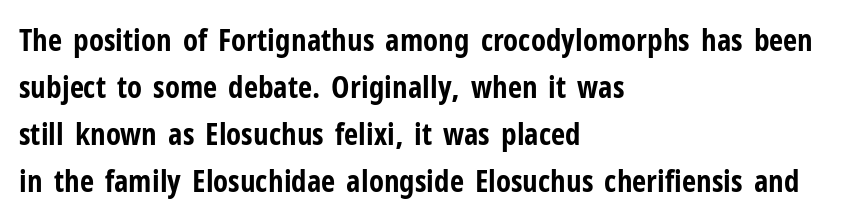
The zone under the glyphs is completely vacant. Is there any slant? The stems are plumb. Tracking value appears to be zero — textbook default spacing. This sample has the flowing, uneven cadence of proportional lettering. Check where the strokes stop: nothing finishes them off — pure sans.
